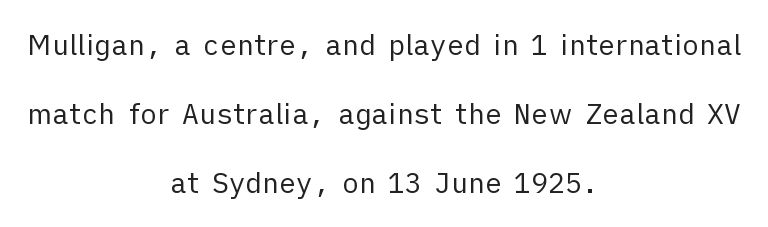
The image shows 28 px regular-weight sans-serif type, upright; set centered, loose line spacing (2.46x), normal letter spacing, not underlined; low stroke contrast and a medium x-height.
